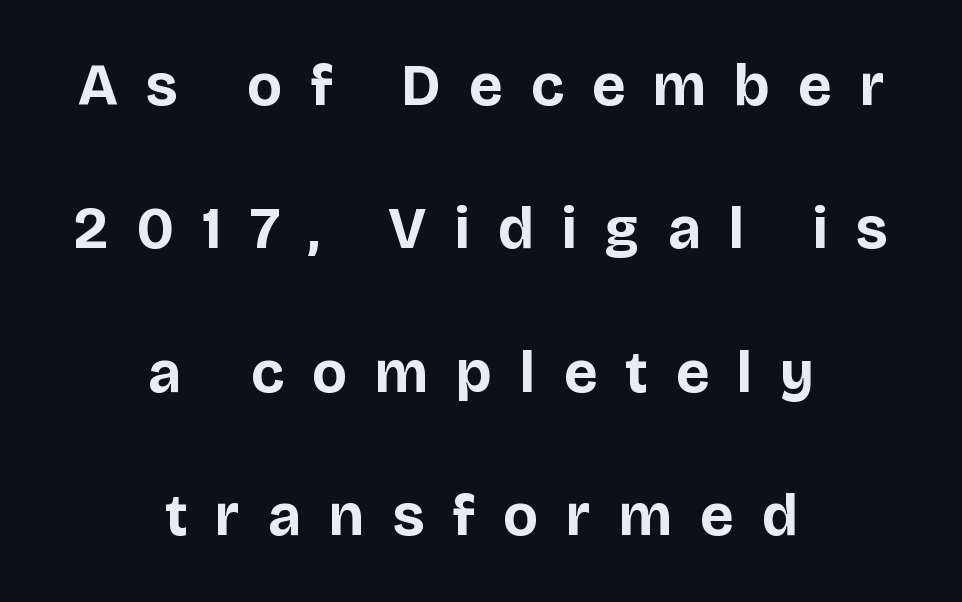
The image shows 59 px bold sans-serif type, upright; set centered, loose line spacing (2.43x), unusually wide letter spacing (+0.48 em), not underlined; low stroke contrast and a large x-height.
